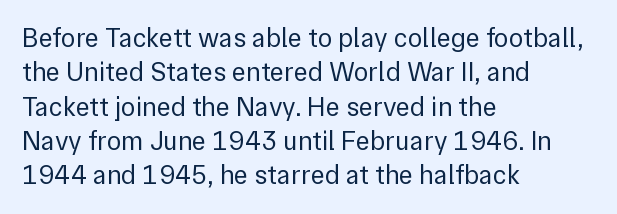
{"italic": "no", "bold": "no", "underline": "no", "align": "left", "line_spacing": "normal", "line_spacing_ratio": 1.27, "letter_spacing": "normal", "letter_spacing_em": 0.0, "glyph_px": 27}
